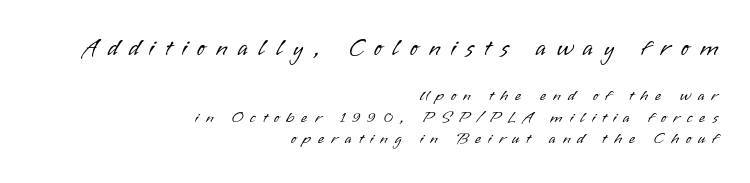
Q: Is the text bold? A: No.
Q: Is the text italic (slanted)? A: Yes.
Q: Is the text underlined? A: No.
Q: How is the paragraph aligned? A: Right-aligned.
Q: Is the spacing between letters normal or unusually wide? A: Unusually wide.
Q: Is the spacing between lines tight, normal or loose? A: Normal.
Q: Which block of text is set in a larger size, the first (top) or the second (bottom)? A: The first (top) one.
